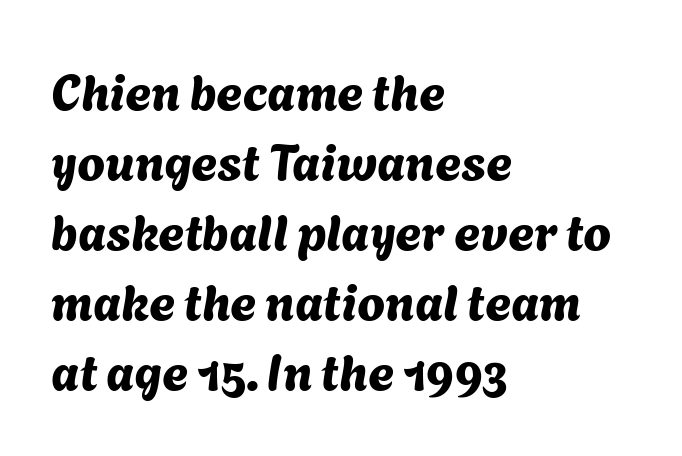
Q: Is the typeface a serif or a sans-serif typeface? A: Sans-serif.
Q: Is the text underlined? A: No.
Q: How is the paragraph aligned? A: Left-aligned.
Q: Is the spacing between letters normal or unusually wide? A: Normal.
Q: Is the spacing between lines tight, normal or loose? A: Normal.
Q: Width (condensed, normal, or wide)? A: Normal.
Q: Stroke contrast? A: Medium.
Q: x-height? A: Medium.
Q: Monospaced? A: No.
